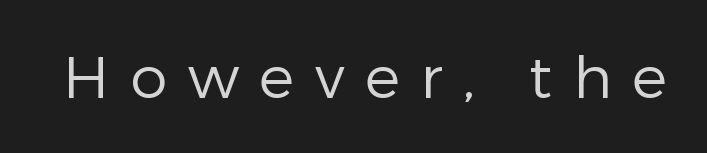
Q: Is the text bold? A: No.
Q: Is the text italic (slanted)? A: No, it is upright.
Q: Is the typeface a serif or a sans-serif typeface? A: Sans-serif.
Q: Is the text underlined? A: No.
Q: Is the spacing between letters normal or unusually wide? A: Unusually wide.
Q: Width (condensed, normal, or wide)? A: Normal.
Q: Stroke contrast? A: Low.
Q: x-height? A: Medium.
Q: Monospaced? A: No.
